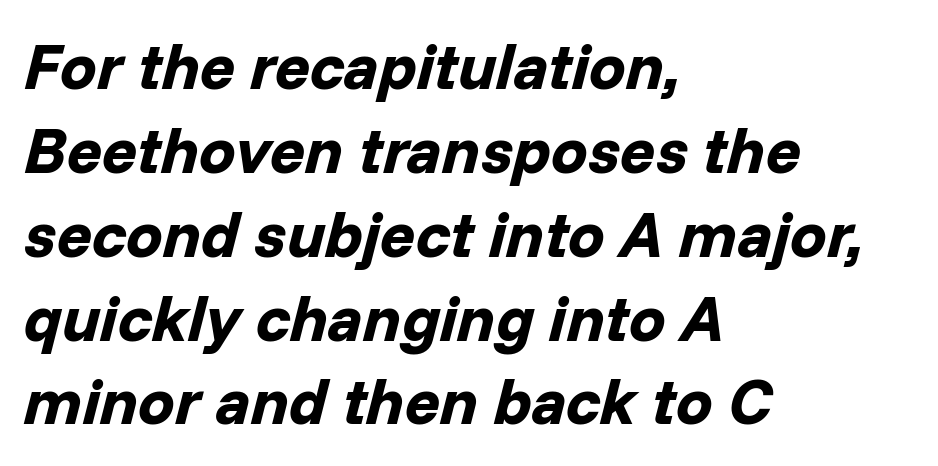
The image shows 65 px bold type, italic (leaning right); set left-aligned, normal line spacing (1.29x), normal letter spacing, not underlined; low stroke contrast and a medium x-height.
